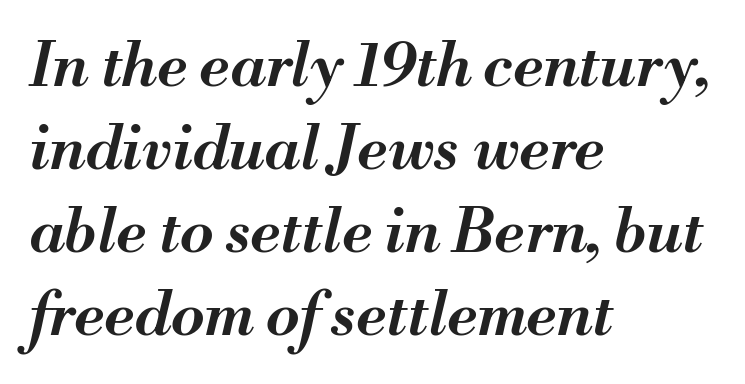
The typography opts for an oblique posture over an upright one. Type without underlining. Observe the ordinary spacing: letters are neighbours, not strangers. A normal amount of white space separates one row of letters from the next.
